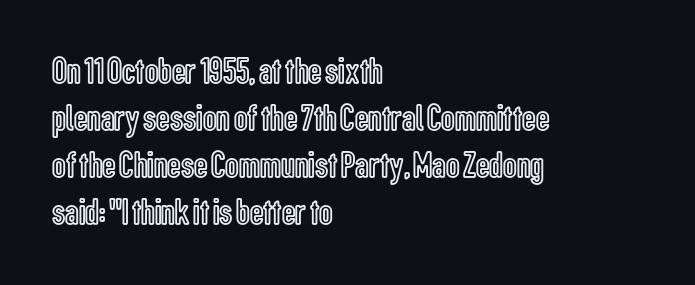
Q: Is the text italic (slanted)? A: No, it is upright.
Q: Is the text underlined? A: No.
Q: How is the paragraph aligned? A: Left-aligned.
Q: Is the spacing between letters normal or unusually wide? A: Normal.
Q: Width (condensed, normal, or wide)? A: Condensed.
Q: x-height? A: Medium.
Q: Monospaced? A: No.
